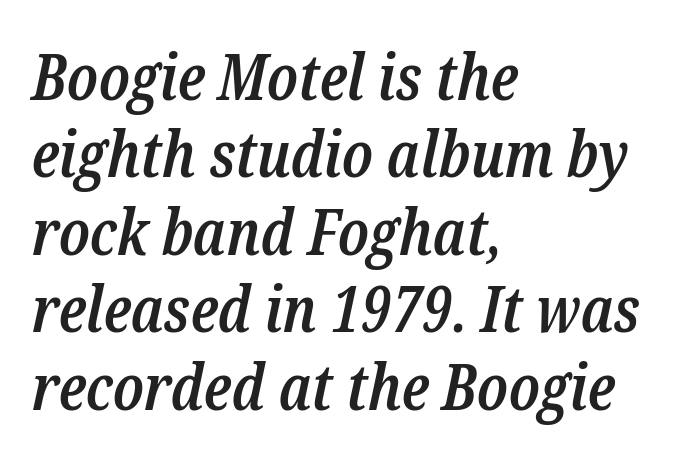
Q: Is the text bold? A: Semi-bold.
Q: Is the text italic (slanted)? A: Yes, it leans right by about 12 degrees.
Q: Is the typeface a serif or a sans-serif typeface? A: Serif.
Q: Is the text underlined? A: No.
Q: How is the paragraph aligned? A: Left-aligned.
Q: Is the spacing between letters normal or unusually wide? A: Normal.
Q: Width (condensed, normal, or wide)? A: Condensed.
Q: Stroke contrast? A: Low.
Q: x-height? A: Medium.
Q: Monospaced? A: No.
